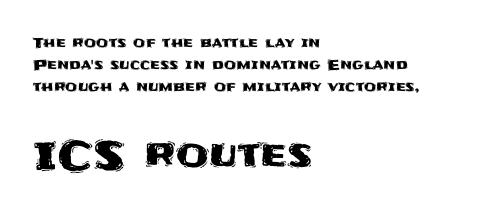
Q: Is the text italic (slanted)? A: No, it is upright.
Q: Is the typeface a serif or a sans-serif typeface? A: Sans-serif.
Q: Is the text underlined? A: No.
Q: How is the paragraph aligned? A: Left-aligned.
Q: Is the spacing between letters normal or unusually wide? A: Normal.
Q: Is the spacing between lines tight, normal or loose? A: Normal.
Q: Which block of text is set in a larger size, the first (top) or the second (bottom)? A: The second (bottom) one.
Q: Width (condensed, normal, or wide)? A: Normal.
Q: Stroke contrast? A: Medium.
Q: x-height? A: Large.
Q: Monospaced? A: No.
